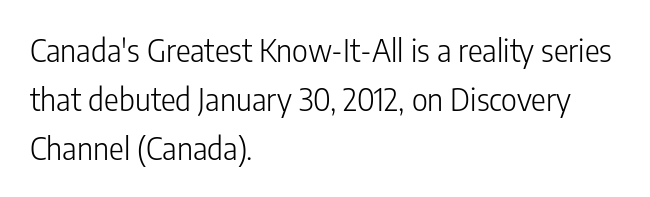
The rag falls on the right side of this text block. This reads as an unemphasized weight, regular at the heaviest. This sample uses plain, unmodified letter spacing. The rendering uses natural spacing where letterforms have individual widths. Rows of type keep a routine distance in the vertical direction. Is this a sans? Yes — the strokes have no serifs.
